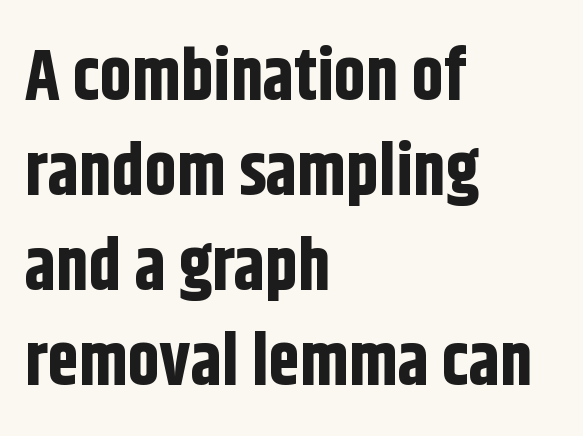
The image shows 71 px bold, condensed sans-serif type, upright; set left-aligned, normal line spacing (1.34x), normal letter spacing, not underlined; low stroke contrast and a large x-height.
